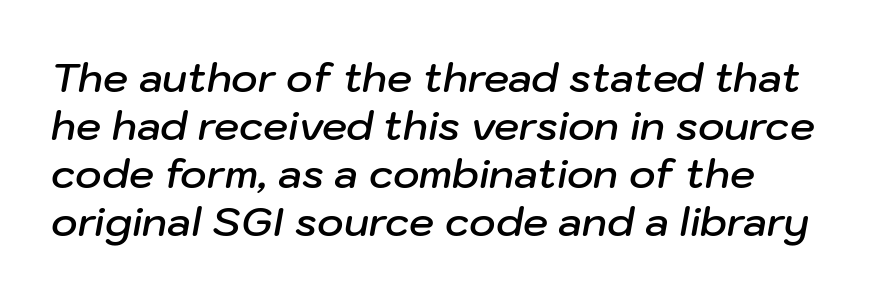
Q: Is the text bold? A: Semi-bold.
Q: Is the text italic (slanted)? A: Yes, it leans right by about 10 degrees.
Q: Is the text underlined? A: No.
Q: Is the spacing between letters normal or unusually wide? A: Normal.
Q: Width (condensed, normal, or wide)? A: Normal.
Q: Stroke contrast? A: Low.
Q: x-height? A: Medium.
Q: Monospaced? A: No.
